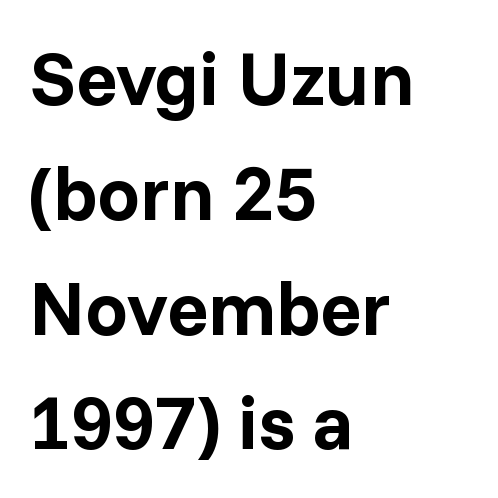
Short and long lines alike share a common starting point at left. These lines are rendered in a variable-pitch font. Strokes here are thick enough to call this a true bold. Underlining? Definitely not there. One glance says typical: line gaps are just what's usual.
